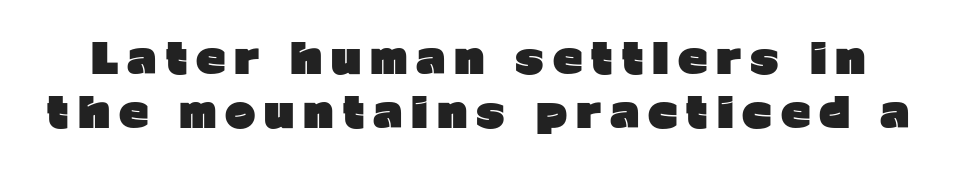
The zone under the glyphs is completely vacant. Vertically, the passage feels balanced, rows spaced as you'd expect. Plenty of ink on the page — the face is bold. Type style note: lacks serifs.
